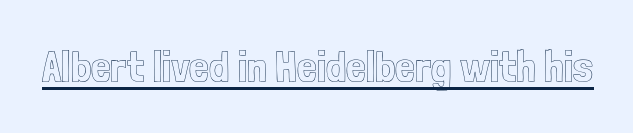
Every stem runs plumb, perpendicular to the baseline. The face used here is proportionally spaced, like ordinary book or web type. Underlined type. Spacing between characters is what you'd get straight out of the box.
